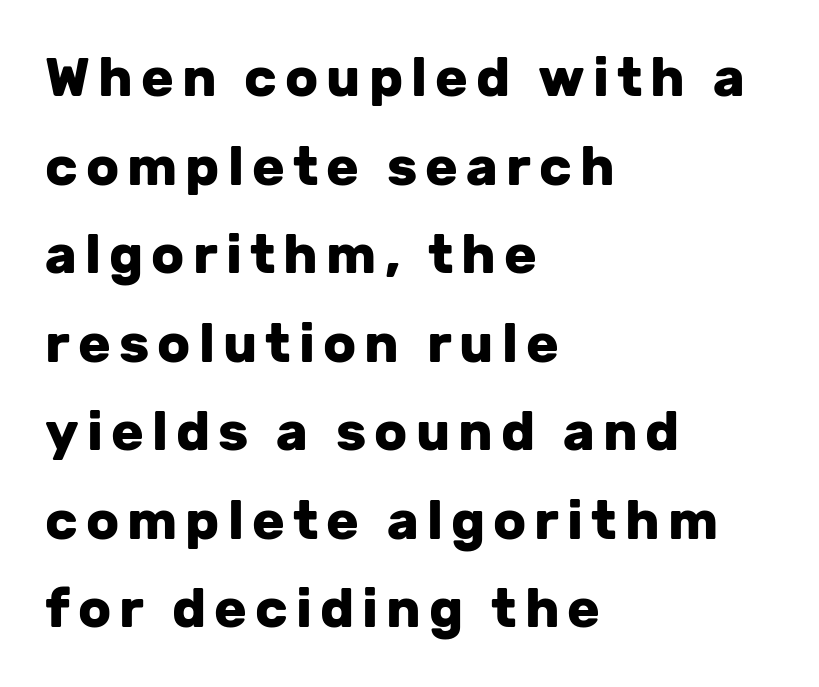
Q: Is the text bold? A: Yes.
Q: Is the text italic (slanted)? A: No, it is upright.
Q: Is the typeface a serif or a sans-serif typeface? A: Sans-serif.
Q: Is the text underlined? A: No.
Q: How is the paragraph aligned? A: Left-aligned.
Q: Is the spacing between lines tight, normal or loose? A: Normal.
Q: Width (condensed, normal, or wide)? A: Normal.
Q: Stroke contrast? A: Low.
Q: x-height? A: Medium.
Q: Monospaced? A: No.
